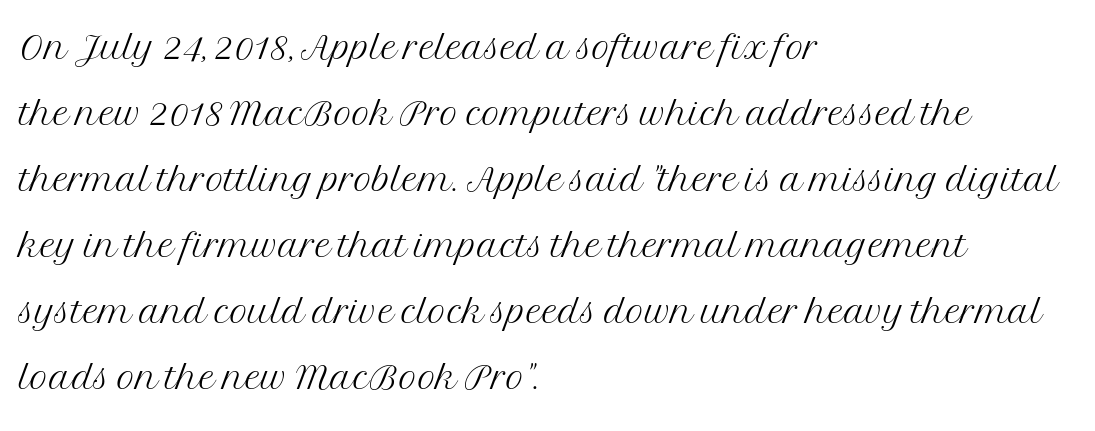
Font category for this specimen: serif. Weight: regular or lighter. Compared with typical body copy, the letter spacing here is the same. You could not count columns in this text — the font is proportionally spaced. The line-height multiplier appears to be the usual default.
